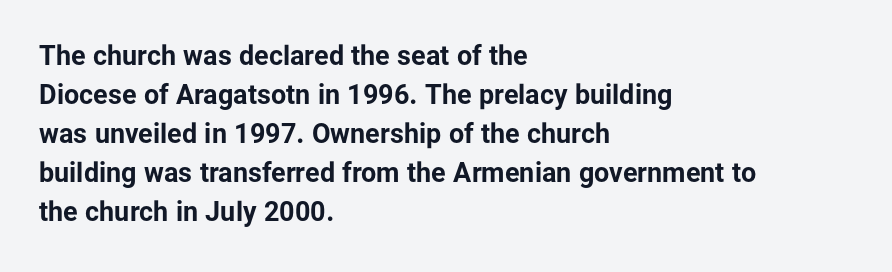
The image shows 27 px bold type, upright; set left-aligned, normal line spacing (1.44x), normal letter spacing, not underlined.
